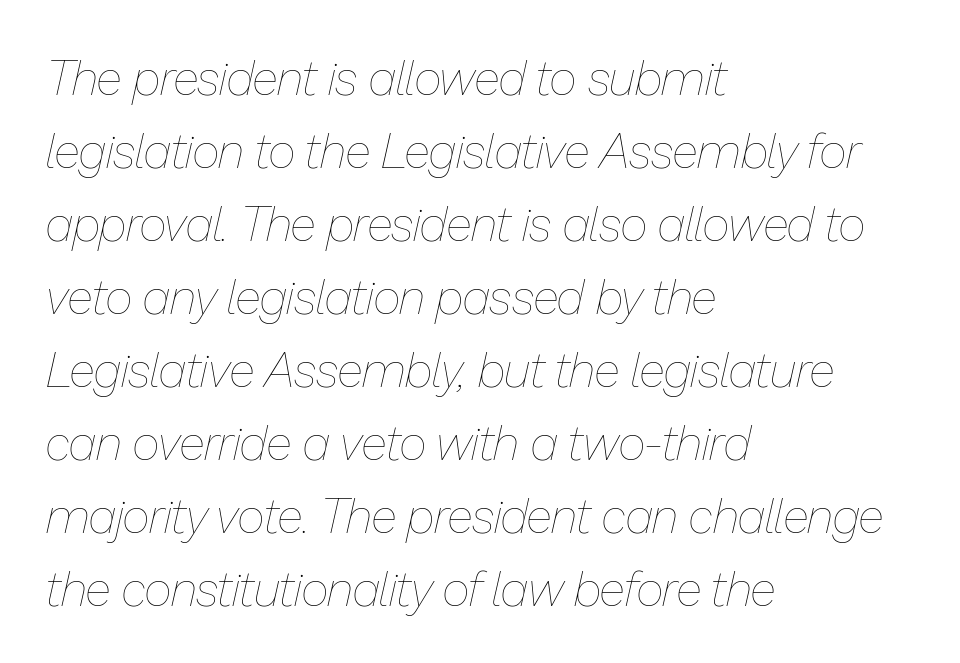
Posture: slanted. The space beneath each line is pristine and unruled. Each new line begins a customary step beneath the previous one. A typesetter would call this proportional, since set widths differ per character. Where is the straight margin? On the left. Weight class: somewhere from thin through regular.
